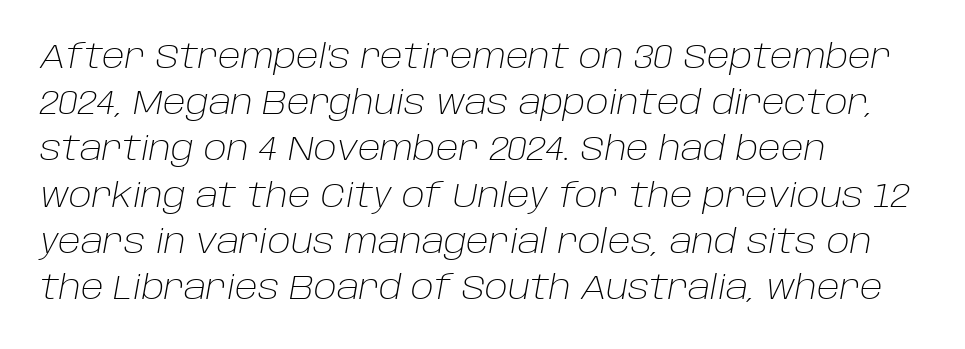
Q: Is the text bold? A: No.
Q: Is the text italic (slanted)? A: Yes, it leans right by about 10 degrees.
Q: Is the text underlined? A: No.
Q: How is the paragraph aligned? A: Left-aligned.
Q: Is the spacing between letters normal or unusually wide? A: Normal.
Q: Is the spacing between lines tight, normal or loose? A: Normal.
Q: Width (condensed, normal, or wide)? A: Normal.
Q: Stroke contrast? A: Low.
Q: x-height? A: Large.
Q: Monospaced? A: No.
